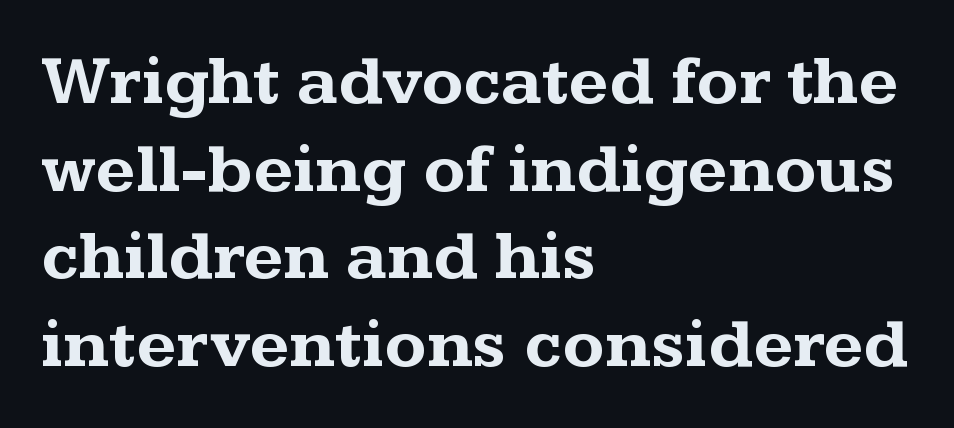
The passage shown is typed in a proportional face where columns would drift. The baseline area is clear. Posture: upright roman. One-word summary of the alignment: left. This is heavy type, rendered in bold.
